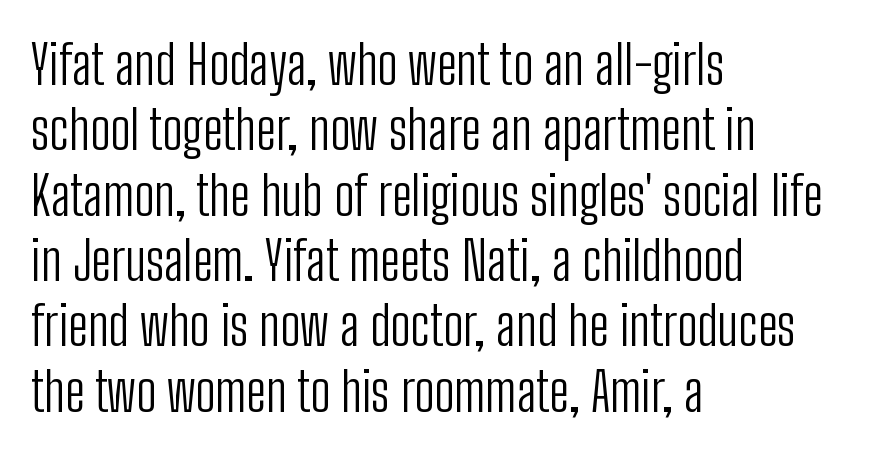
Think of a printed novel: that variable character pitch is what you see here. Type style note: lacks serifs. Nobody touched the tracking dial on this one. Designer's note — italics off, roman on.
